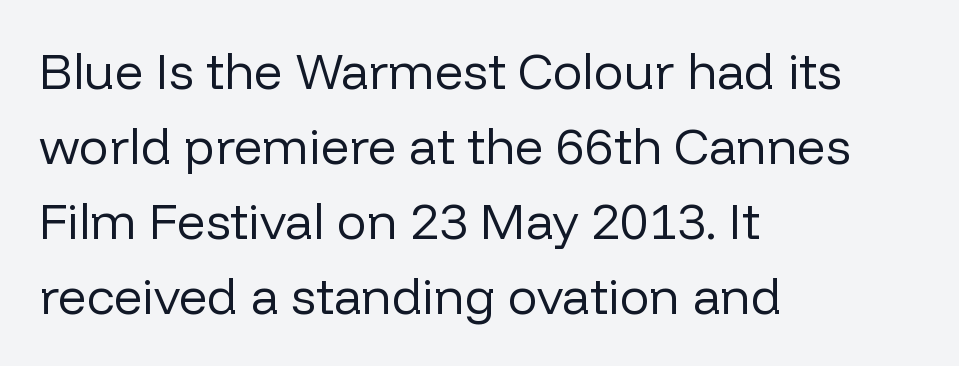
{"serif": "no", "italic": "no", "bold": "no", "weight": "regular", "width": "normal", "stroke_contrast": "low", "x_height": "medium", "monospaced": "no", "underline": "no", "align": "left", "line_spacing": "normal", "line_spacing_ratio": 1.5, "letter_spacing": "normal", "letter_spacing_em": 0.0, "glyph_px": 50}
